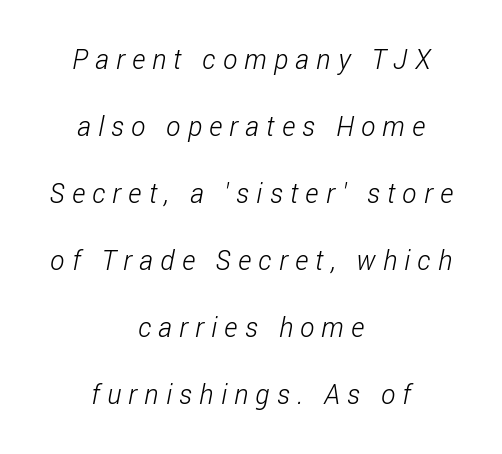
The image shows 27 px text type; set centered, loose line spacing (2.48x), unusually wide letter spacing (+0.27 em), not underlined.
